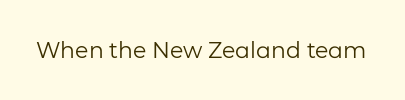
The space directly below the letters is spotless. Quick note: not italic, upright. The line texture is even and compact thanks to regular tracking. These glyphs show unthickened strokes, regular width or finer.
